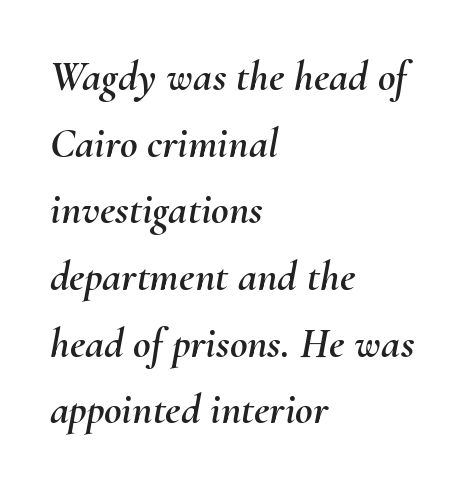
Evenly set lines give the paragraph a standard silhouette. How are the letters spaced? Ordinarily, with no added tracking. The font's italic variant was chosen for this text. Clear beneath every line of the passage. The compositor pushed each line to the left boundary.
